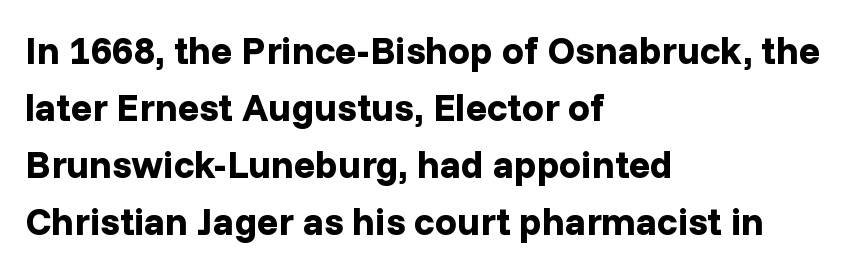
Q: Is the text bold? A: Yes.
Q: Is the text italic (slanted)? A: No, it is upright.
Q: Is the typeface a serif or a sans-serif typeface? A: Sans-serif.
Q: Is the text underlined? A: No.
Q: How is the paragraph aligned? A: Left-aligned.
Q: Is the spacing between letters normal or unusually wide? A: Normal.
Q: Is the spacing between lines tight, normal or loose? A: Normal.
Q: Width (condensed, normal, or wide)? A: Normal.
Q: Stroke contrast? A: Low.
Q: x-height? A: Medium.
Q: Monospaced? A: No.
